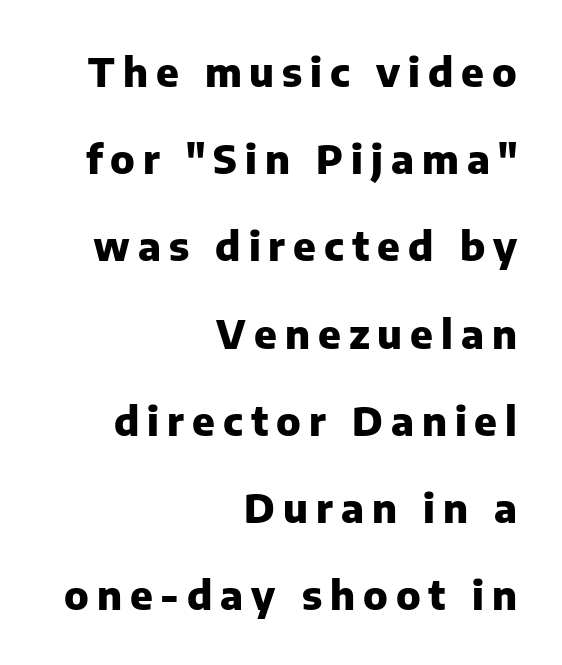
The image shows 40 px heavy sans-serif type, upright; set right-aligned, loose line spacing (2.18x), unusually wide letter spacing (+0.2 em), not underlined; low stroke contrast and a medium x-height.
